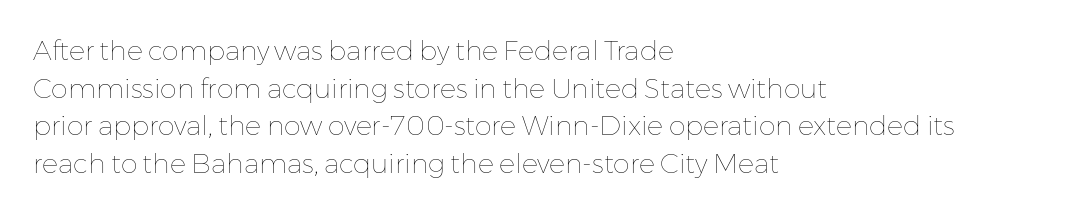
The image shows 27 px text type, upright; set left-aligned, normal line spacing (1.39x), normal letter spacing, not underlined.
